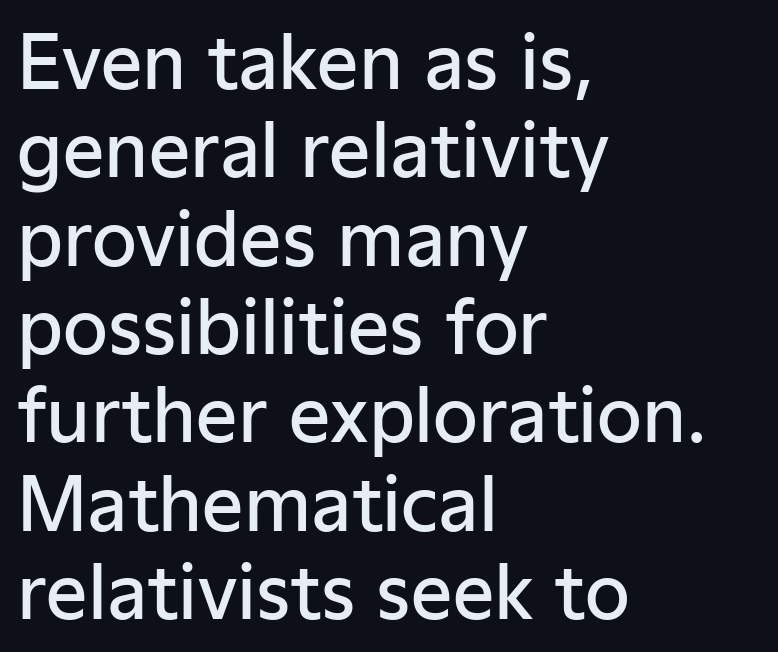
The image shows 73 px semibold sans-serif type, upright; set left-aligned, line spacing 1.21x, normal letter spacing, not underlined; low stroke contrast and a medium x-height.
